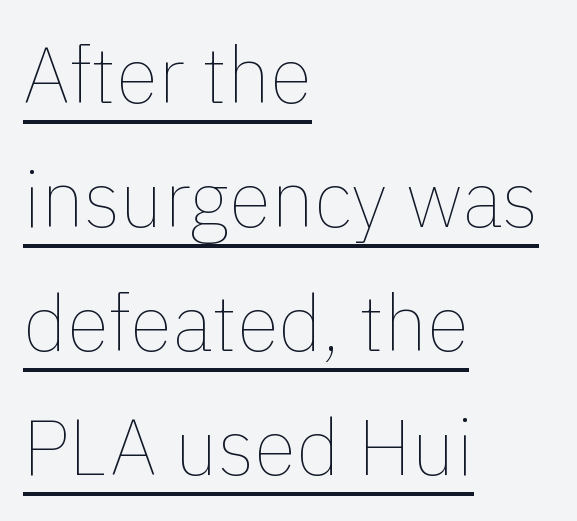
Caption: multi-line text, flush left, ragged right. The vertical gap from one line to the next is medium. The rendering uses natural spacing where letterforms have individual widths. In designer terms, the underline attribute is active on this setting. Stem width sits at or under what a default text font uses.
